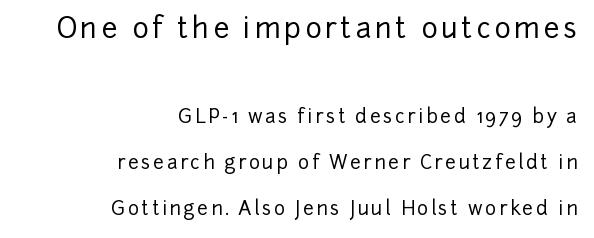
The image shows 28 px sans-serif type, upright; set right-aligned, loose line spacing (2.44x), not underlined; the first (top) block is 1.47x larger; low stroke contrast and a medium x-height.
